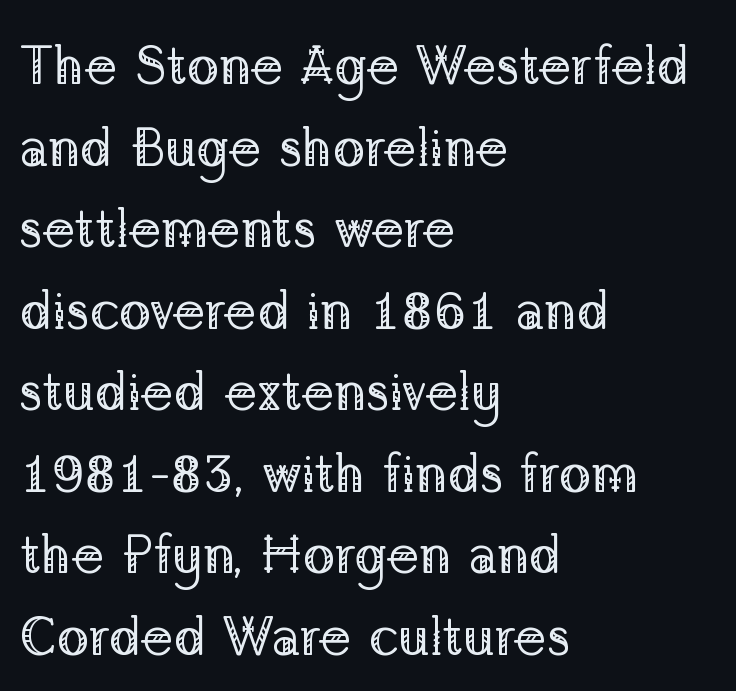
The specimen reads as upright at a glance. The rag falls on the right side of this text block. Compared with typical paragraphs, the rows here are spaced about the same. Letters have the restrained weight of plain body copy at most.
